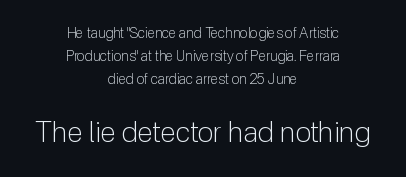
Q: Is the text bold? A: No.
Q: Is the text italic (slanted)? A: No, it is upright.
Q: Is the typeface a serif or a sans-serif typeface? A: Sans-serif.
Q: Is the text underlined? A: No.
Q: How is the paragraph aligned? A: Centered.
Q: Is the spacing between letters normal or unusually wide? A: Normal.
Q: Is the spacing between lines tight, normal or loose? A: Normal.
Q: Which block of text is set in a larger size, the first (top) or the second (bottom)? A: The second (bottom) one.
Q: Width (condensed, normal, or wide)? A: Normal.
Q: Stroke contrast? A: Low.
Q: x-height? A: Medium.
Q: Monospaced? A: No.
